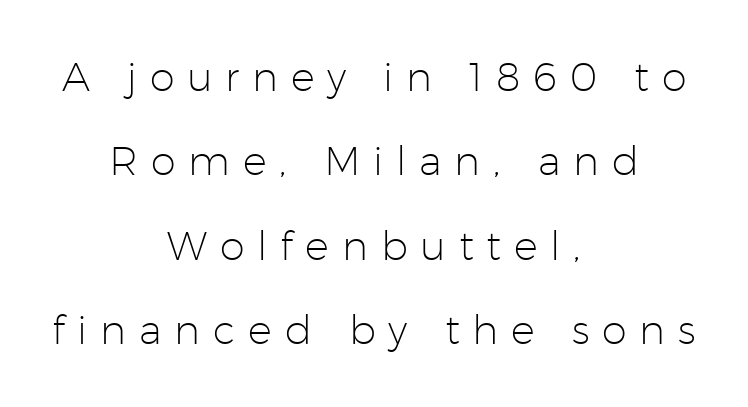
Q: Is the text bold? A: No.
Q: Is the text italic (slanted)? A: No, it is upright.
Q: Is the typeface a serif or a sans-serif typeface? A: Sans-serif.
Q: Is the text underlined? A: No.
Q: How is the paragraph aligned? A: Centered.
Q: Is the spacing between letters normal or unusually wide? A: Unusually wide.
Q: Is the spacing between lines tight, normal or loose? A: Loose.
Q: Width (condensed, normal, or wide)? A: Normal.
Q: Stroke contrast? A: Low.
Q: x-height? A: Medium.
Q: Monospaced? A: No.
